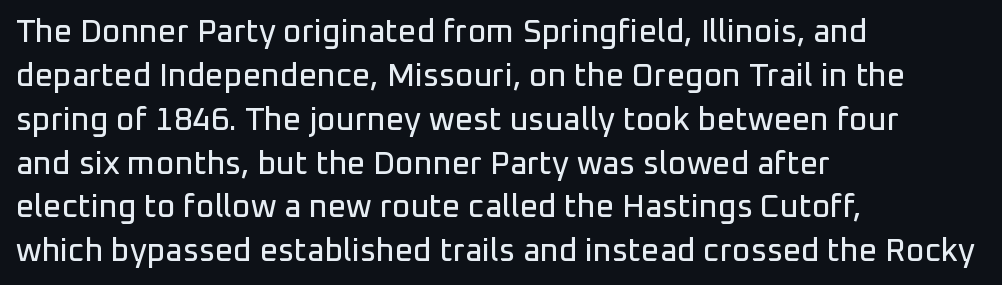
The image shows 32 px sans-serif type, upright; set left-aligned, normal line spacing (1.37x), normal letter spacing, not underlined; low stroke contrast and a medium x-height.
